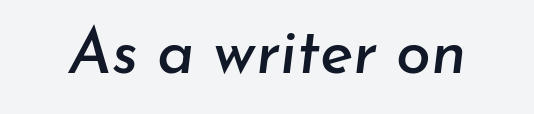
Q: Is the text italic (slanted)? A: Yes, it leans right by about 7 degrees.
Q: Is the text underlined? A: No.
Q: Is the spacing between letters normal or unusually wide? A: Normal.
Q: Width (condensed, normal, or wide)? A: Normal.
Q: Stroke contrast? A: Low.
Q: x-height? A: Small.
Q: Monospaced? A: No.
